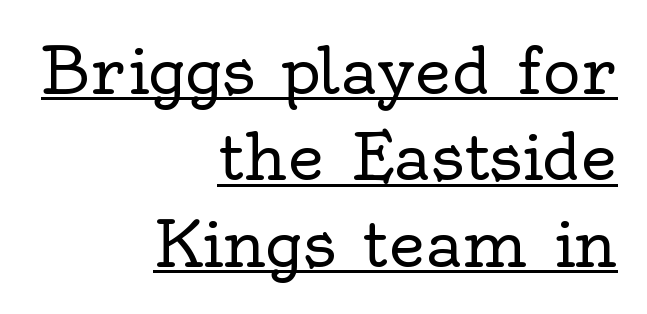
{"serif": "yes", "italic": "no", "bold": "no", "weight": "regular", "width": "normal", "x_height": "small", "monospaced": "no", "underline": "yes", "align": "right", "line_spacing": "normal", "line_spacing_ratio": 1.35, "letter_spacing": "normal", "letter_spacing_em": 0.0, "glyph_px": 64}
